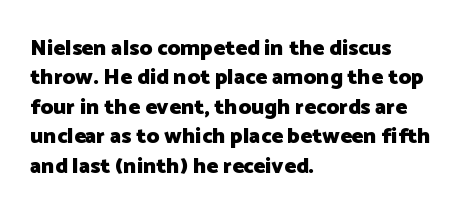
The vertical gap from one line to the next is medium. The rendering uses a bold face; every stroke is thick and dark. When letters stand straight like this, we call the style roman or upright. A typesetter would call this zero additional tracking.
